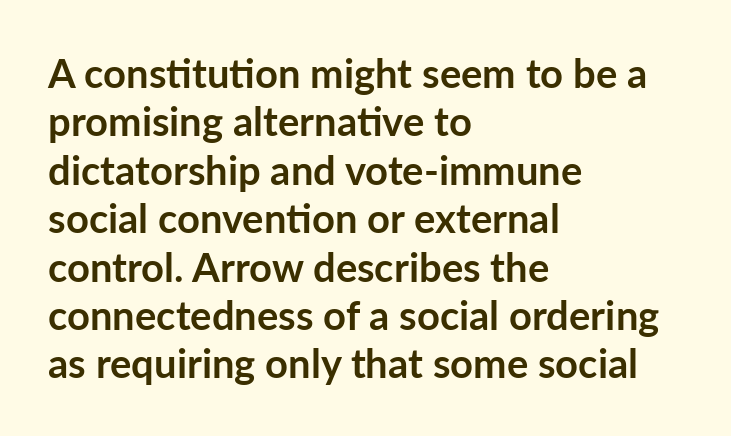
{"serif": "no", "italic": "no", "bold": "yes", "weight": "semibold", "width": "normal", "stroke_contrast": "low", "x_height": "medium", "monospaced": "no", "underline": "no", "align": "left", "line_spacing_ratio": 1.21, "letter_spacing": "normal", "letter_spacing_em": 0.0, "glyph_px": 40}
